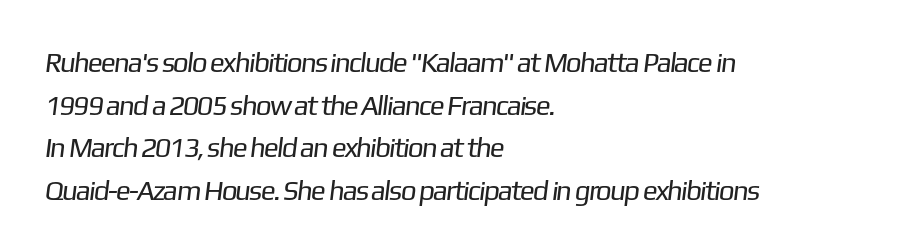
Q: Is the text bold? A: No.
Q: Is the typeface a serif or a sans-serif typeface? A: Sans-serif.
Q: Is the text underlined? A: No.
Q: How is the paragraph aligned? A: Left-aligned.
Q: Is the spacing between letters normal or unusually wide? A: Normal.
Q: Is the spacing between lines tight, normal or loose? A: Normal.
Q: Width (condensed, normal, or wide)? A: Normal.
Q: Stroke contrast? A: Low.
Q: x-height? A: Medium.
Q: Monospaced? A: No.
